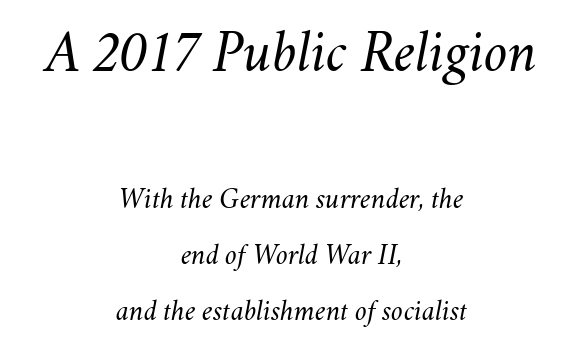
Q: Is the text bold? A: No.
Q: Is the text italic (slanted)? A: Yes, it leans right by about 11 degrees.
Q: Is the text underlined? A: No.
Q: How is the paragraph aligned? A: Centered.
Q: Is the spacing between letters normal or unusually wide? A: Normal.
Q: Is the spacing between lines tight, normal or loose? A: Loose.
Q: Which block of text is set in a larger size, the first (top) or the second (bottom)? A: The first (top) one.
Q: Width (condensed, normal, or wide)? A: Normal.
Q: Stroke contrast? A: Medium.
Q: x-height? A: Small.
Q: Monospaced? A: No.
